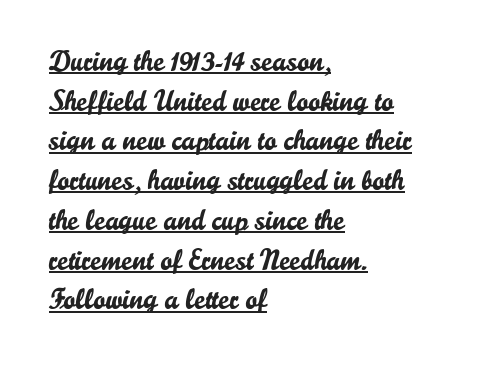
{"serif": "no", "width": "normal", "stroke_contrast": "low", "x_height": "small", "monospaced": "no", "underline": "yes", "align": "left", "line_spacing": "normal", "line_spacing_ratio": 1.37, "letter_spacing": "normal", "letter_spacing_em": 0.0, "glyph_px": 29}
